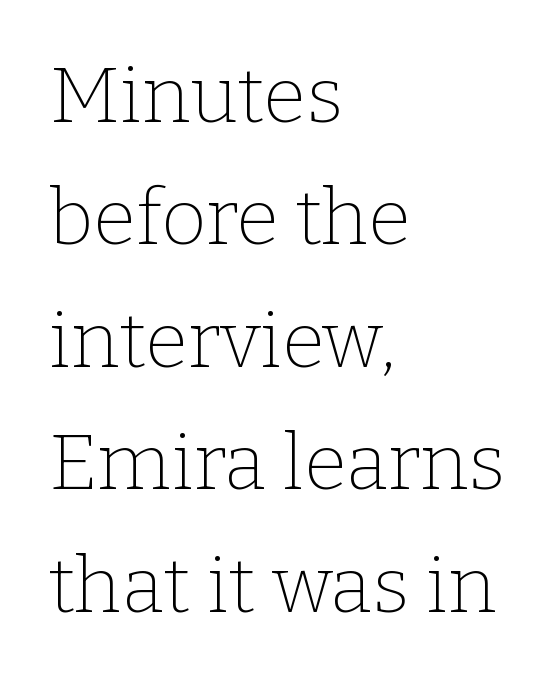
The image shows 78 px thin serif type, upright; set left-aligned, normal line spacing (1.57x), normal letter spacing, not underlined; low stroke contrast and a medium x-height.
